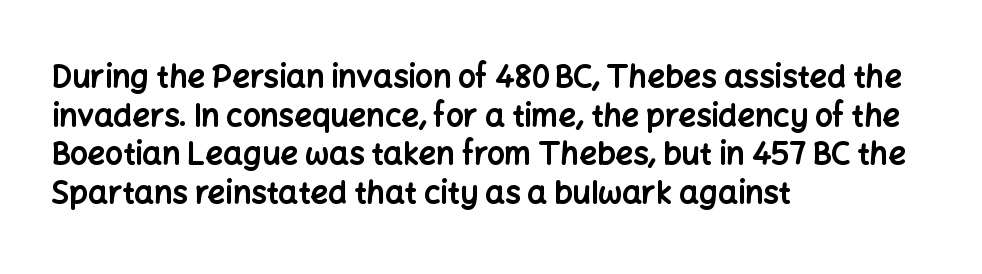
In CSS terms this would be text-align: left. A full-strength bold gives these letters their thick strokes. The rendering keeps characters at their native spacing. Stroke terminals: plain, sans-serif. Posture: straight, roman, zero tilt. Decoration check: the copy has no underline.
